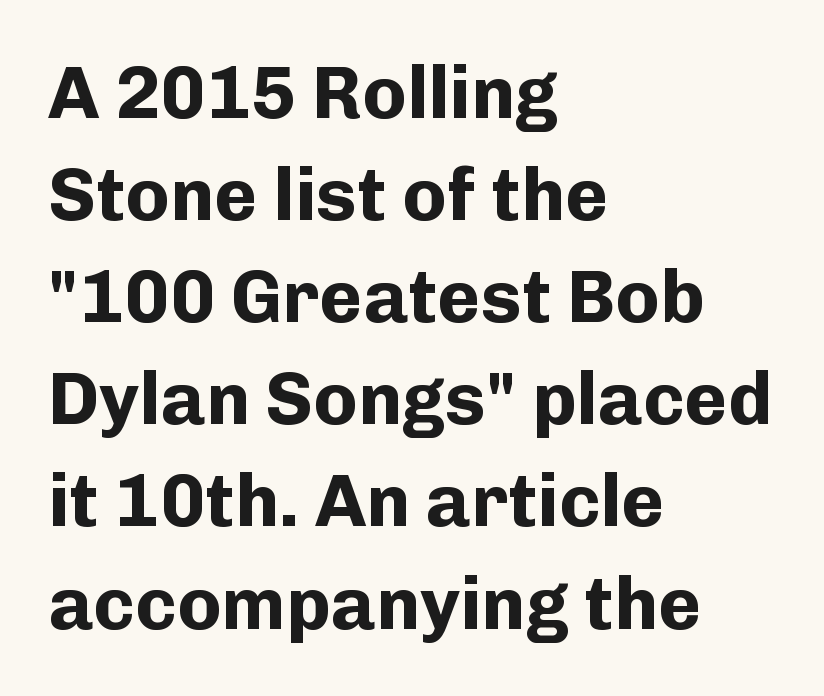
{"serif": "no", "italic": "no", "bold": "yes", "weight": "bold", "width": "normal", "stroke_contrast": "low", "x_height": "medium", "monospaced": "no", "underline": "no", "align": "left", "line_spacing": "normal", "line_spacing_ratio": 1.38, "letter_spacing": "normal", "letter_spacing_em": 0.0, "glyph_px": 74}
